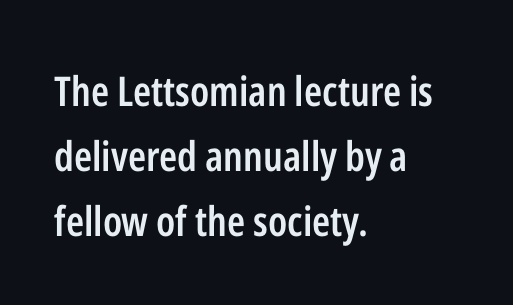
You can tell from the bare stems that sans-serif type was used. The passage shown stacks its lines at a standard gap. The paragraph shown leans on its left margin. The gaps between neighbouring characters are ordinary and unremarkable.
